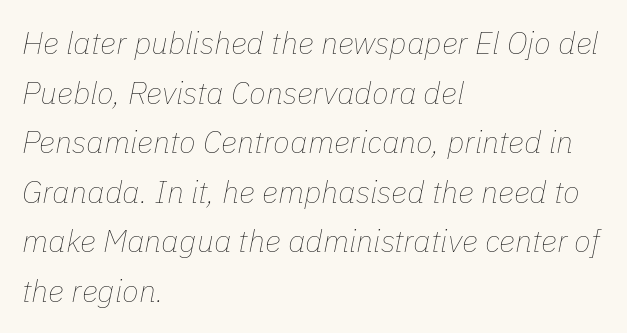
Q: Is the text bold? A: No.
Q: Is the text italic (slanted)? A: Yes, it leans right by about 11 degrees.
Q: Is the text underlined? A: No.
Q: How is the paragraph aligned? A: Left-aligned.
Q: Is the spacing between letters normal or unusually wide? A: Normal.
Q: Is the spacing between lines tight, normal or loose? A: Normal.
Q: Width (condensed, normal, or wide)? A: Normal.
Q: Stroke contrast? A: Low.
Q: x-height? A: Medium.
Q: Monospaced? A: No.
